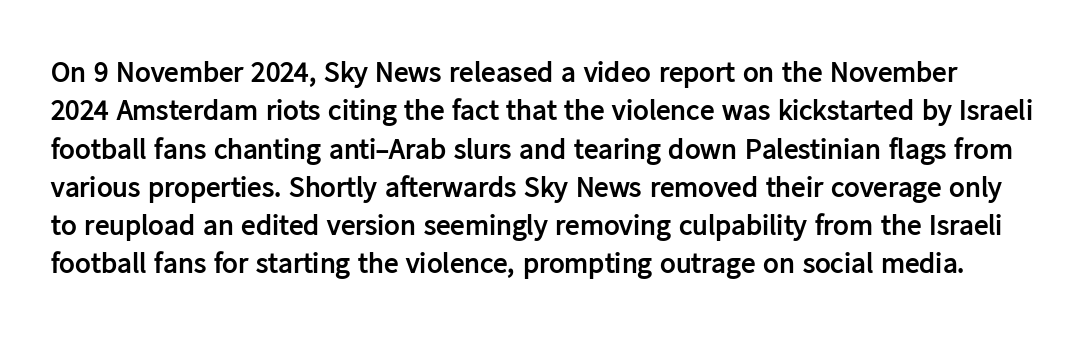
The image shows 29 px semibold sans-serif type, upright; set normal line spacing (1.32x), normal letter spacing, not underlined; low stroke contrast and a medium x-height.
